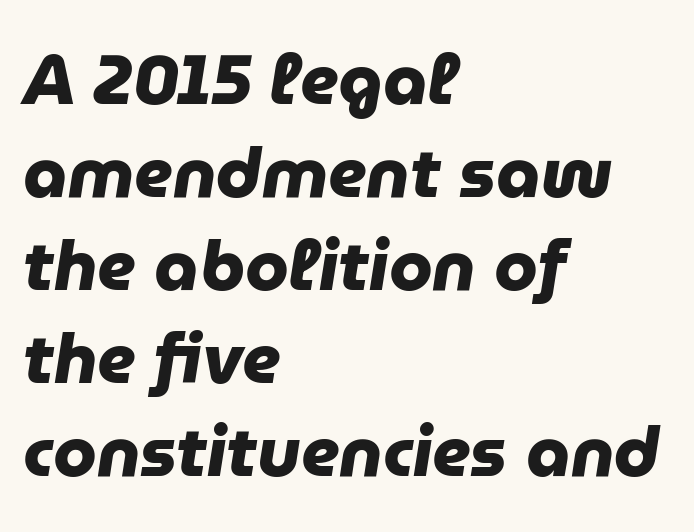
Does the type have serifs? No, each stem ends abruptly. The line texture is even and compact thanks to regular tracking. Left-aligned paragraph, ragged on the right. The vertical gap from one line to the next is medium.
